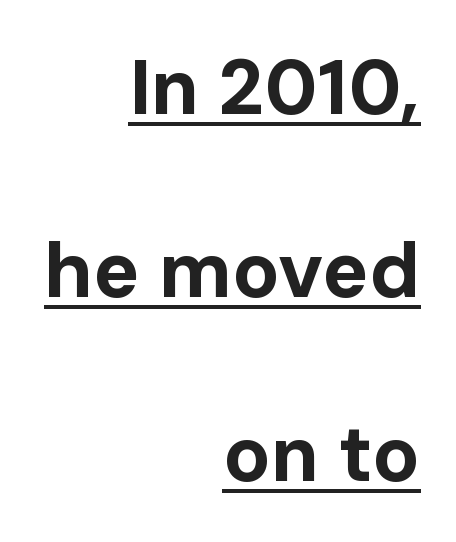
{"serif": "no", "italic": "no", "bold": "yes", "weight": "bold", "width": "normal", "stroke_contrast": "low", "x_height": "medium", "monospaced": "no", "underline": "yes", "align": "right", "line_spacing": "loose", "line_spacing_ratio": 2.35, "letter_spacing": "normal", "letter_spacing_em": 0.0, "glyph_px": 78}
